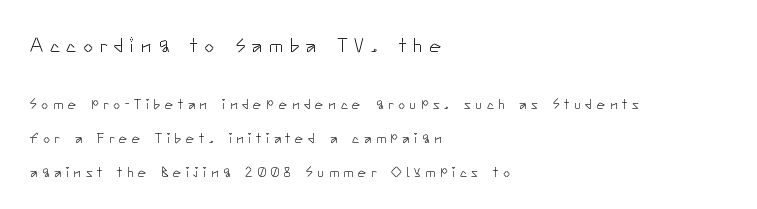
Each new line begins a long way beneath the previous one. If you squint, the top block still reads clearly — it's the larger of the two. The line texture is sparse and dotted thanks to wide tracking. The glyphs are unaccompanied by any horizontal stroke below them. Ink coverage per letter is moderate at most.
